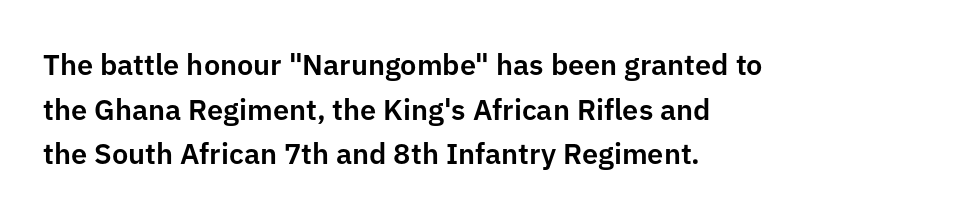
The image shows 29 px sans-serif type, upright; set left-aligned, normal line spacing (1.54x), normal letter spacing, not underlined; low stroke contrast and a medium x-height.
